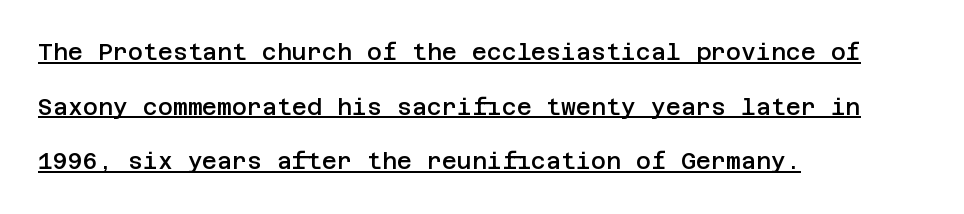
{"italic": "no", "bold": "semi", "underline": "yes", "align": "left", "line_spacing": "loose", "line_spacing_ratio": 2.37, "letter_spacing": "normal", "letter_spacing_em": 0.0, "glyph_px": 23}
